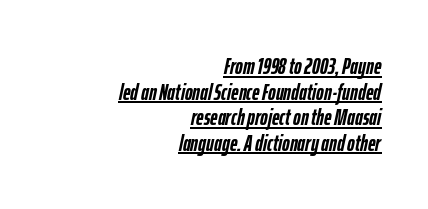
The passage shown is emphatically bold. The font's italic variant was chosen for this text. This rendering features underlined lettering. Tightly led — the rows are bunched. Default kerning and tracking; the words read as compact shapes. Each line ends at the same right margin while the left side varies.
